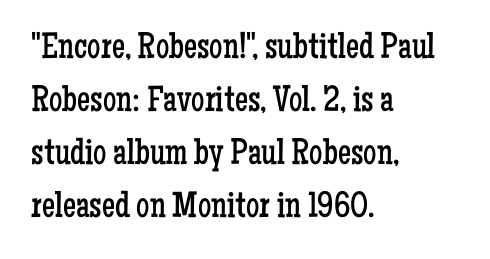
{"serif": "yes", "italic": "no", "bold": "no", "weight": "regular", "width": "condensed", "stroke_contrast": "low", "x_height": "medium", "monospaced": "no", "underline": "no", "align": "left", "line_spacing": "normal", "line_spacing_ratio": 1.43, "letter_spacing": "normal", "letter_spacing_em": 0.0, "glyph_px": 37}
